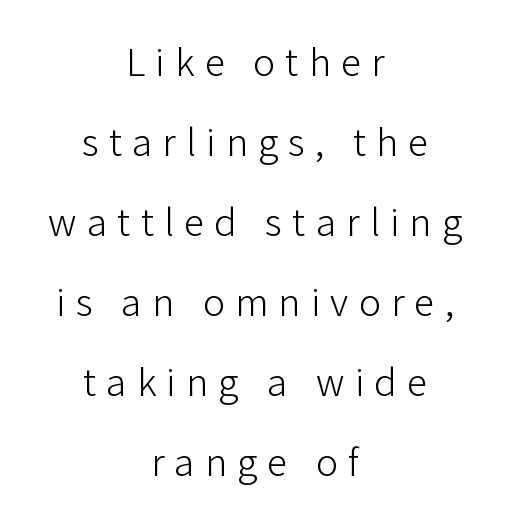
These lines are rendered in a variable-pitch font. The designer went with a sans here, leaving each stem footless. Heft: none added — not bold. Centered paragraph, ragged on both sides. Any mark beneath the type? The region is blank. Nope, not italic — everything's standing straight.
